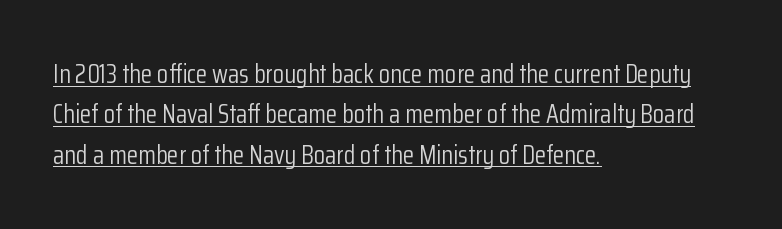
Q: Is the text bold? A: No.
Q: Is the text italic (slanted)? A: No, it is upright.
Q: Is the text underlined? A: Yes.
Q: How is the paragraph aligned? A: Left-aligned.
Q: Is the spacing between letters normal or unusually wide? A: Normal.
Q: Is the spacing between lines tight, normal or loose? A: Normal.
